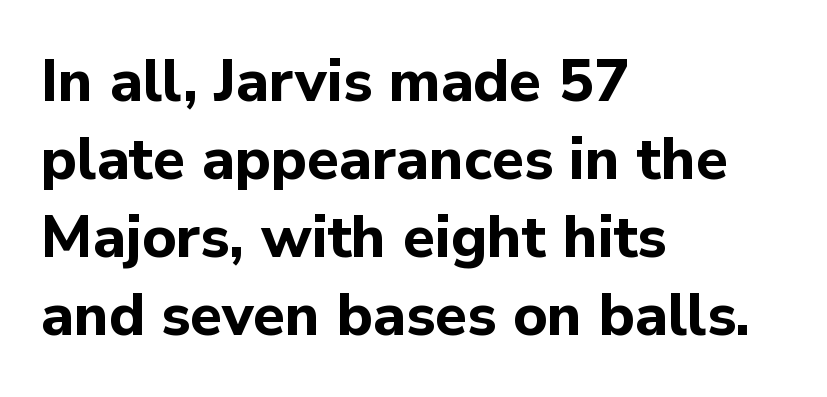
The image shows 59 px bold sans-serif type, upright; set left-aligned, normal line spacing (1.32x), normal letter spacing, not underlined; low stroke contrast and a medium x-height.
